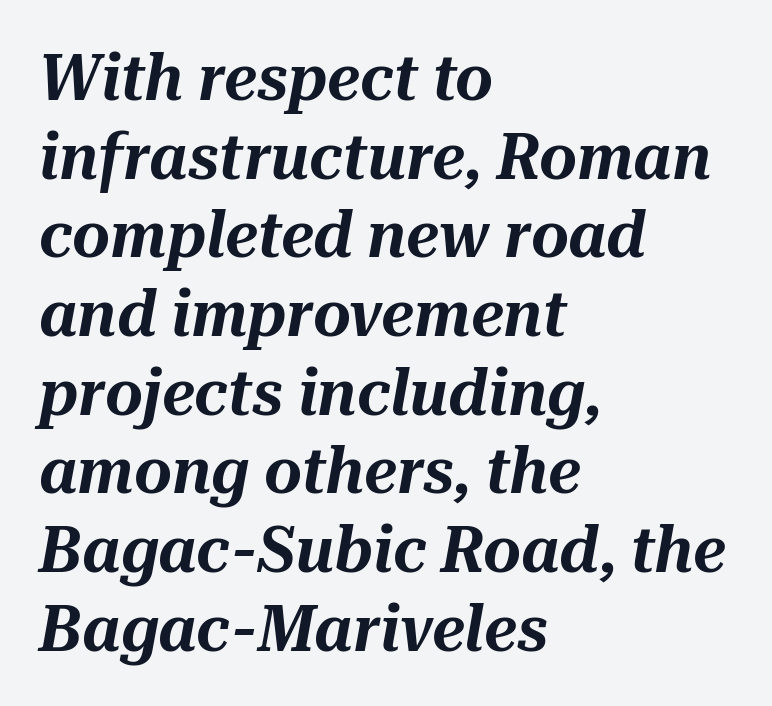
The image shows 65 px text type, italic (leaning right); set left-aligned, line spacing 1.21x, normal letter spacing, not underlined; medium stroke contrast and a medium x-height.
